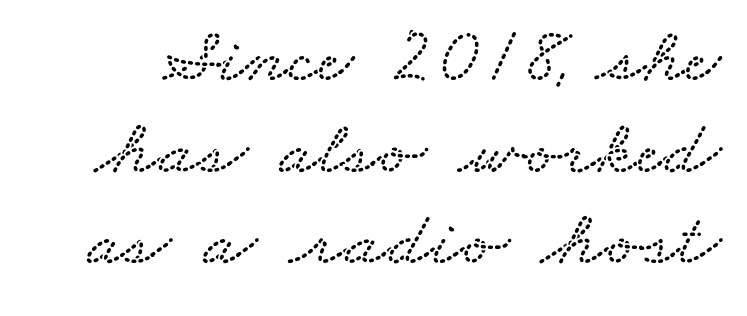
{"width": "wide", "stroke_contrast": "low", "x_height": "small", "monospaced": "no", "underline": "no", "line_spacing_ratio": 1.16, "letter_spacing": "normal", "letter_spacing_em": 0.0, "glyph_px": 79}
